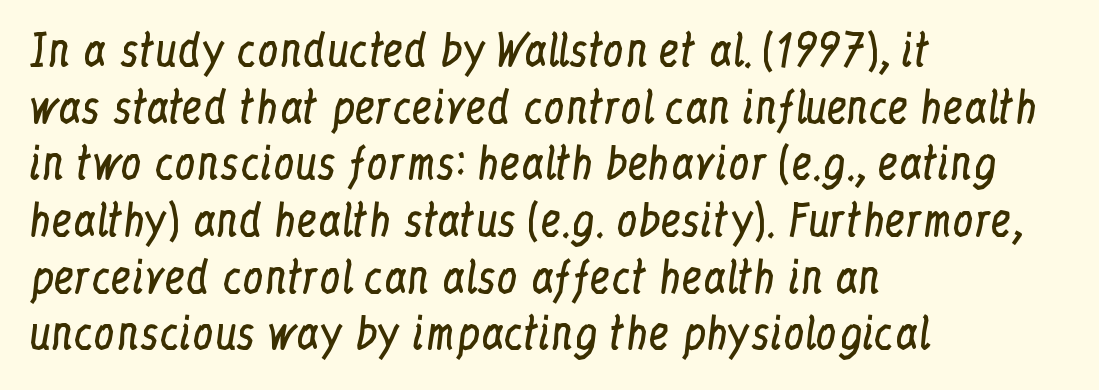
{"serif": "yes", "bold": "no", "weight": "regular", "width": "condensed", "stroke_contrast": "low", "x_height": "medium", "monospaced": "no", "underline": "no", "align": "left", "line_spacing": "normal", "line_spacing_ratio": 1.35, "letter_spacing": "normal", "letter_spacing_em": 0.0, "glyph_px": 42}
